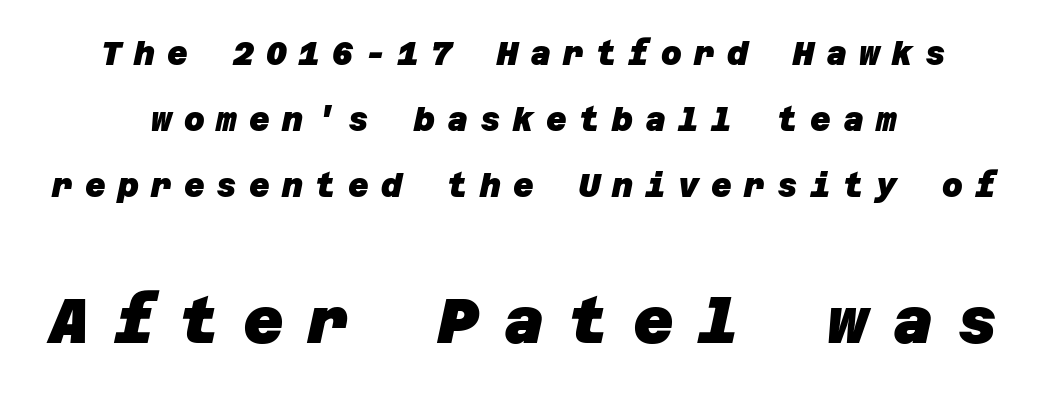
Caption: upper text group reduced, lower text group enlarged. The whitespace from short lines is split evenly between both sides. Font category for this specimen: sans-serif. Line spacing here is loose. Pretty heavy lettering here — definitely bold. The space beneath each line is pristine and unruled.
